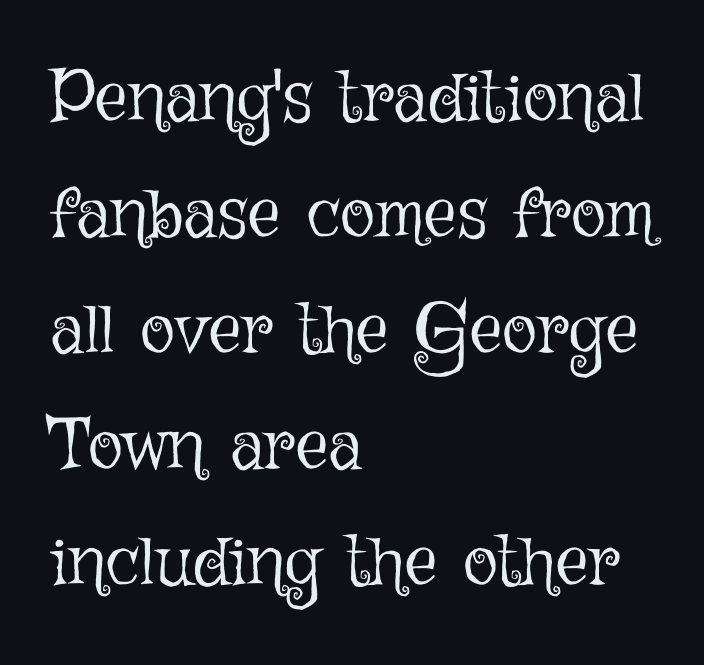
Q: Is the text bold? A: No.
Q: Is the text italic (slanted)? A: No, it is upright.
Q: Is the text underlined? A: No.
Q: How is the paragraph aligned? A: Left-aligned.
Q: Is the spacing between letters normal or unusually wide? A: Normal.
Q: Is the spacing between lines tight, normal or loose? A: Normal.
Q: Width (condensed, normal, or wide)? A: Normal.
Q: Stroke contrast? A: Low.
Q: x-height? A: Medium.
Q: Monospaced? A: No.
